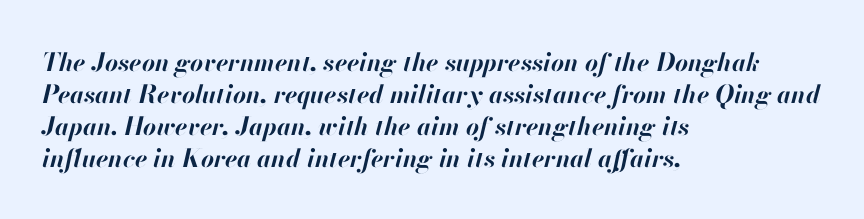
{"italic": "yes", "lean": "right", "slant_degrees": 13, "bold": "yes", "underline": "no", "align": "left", "line_spacing": "normal", "line_spacing_ratio": 1.28, "letter_spacing": "normal", "letter_spacing_em": 0.0, "glyph_px": 25}
